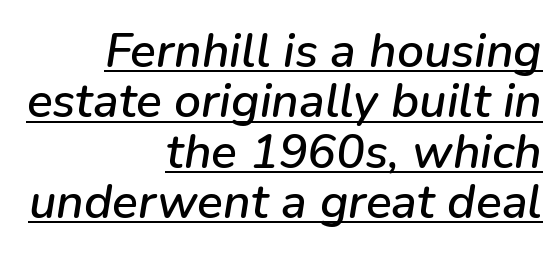
What decoration does the sample have? An underline. The paragraph has a hard right edge and a soft left edge. The axis of the letterforms is tilted away from vertical. Inter-character spacing is left at the font's built-in metrics. These lines huddle together more closely than default settings would place them.
